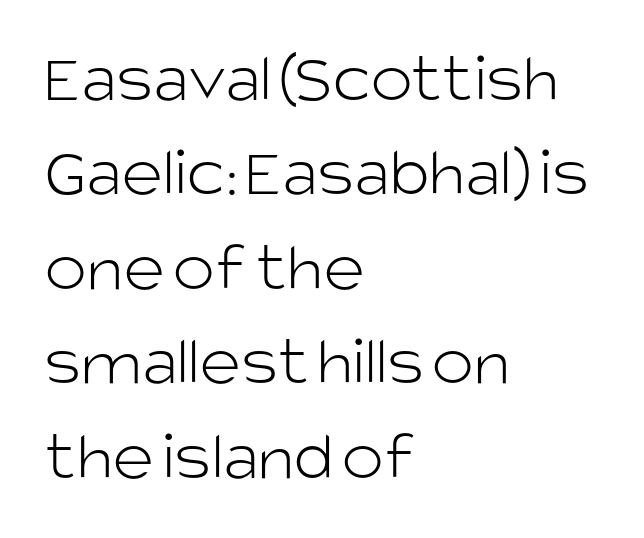
The image shows 71 px light sans-serif type, upright; set left-aligned, normal line spacing (1.33x), normal letter spacing, not underlined; low stroke contrast and a large x-height.
